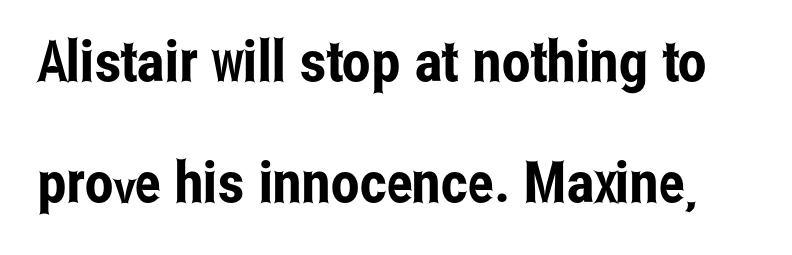
The image shows 57 px condensed sans-serif type, upright; set loose line spacing (2.12x), normal letter spacing, not underlined; low stroke contrast and a medium x-height.
